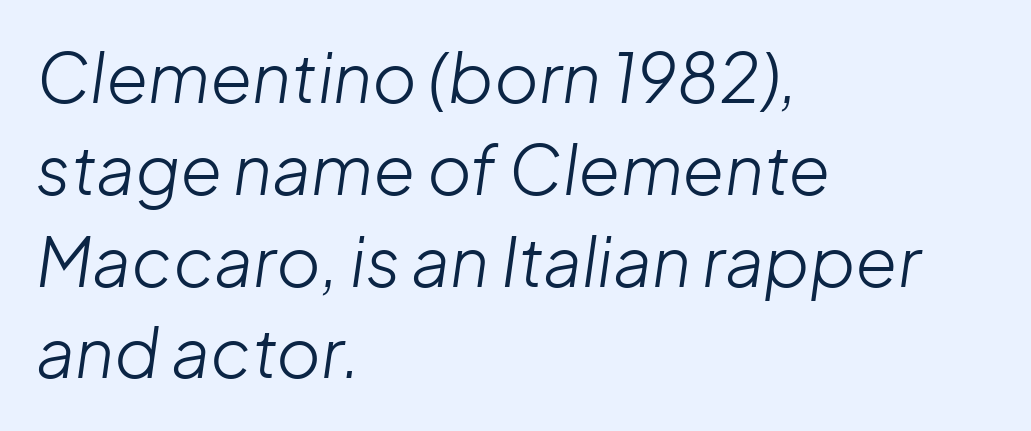
The image shows 68 px light type, italic (leaning right); set left-aligned, normal line spacing (1.35x), normal letter spacing, not underlined; low stroke contrast and a medium x-height.
